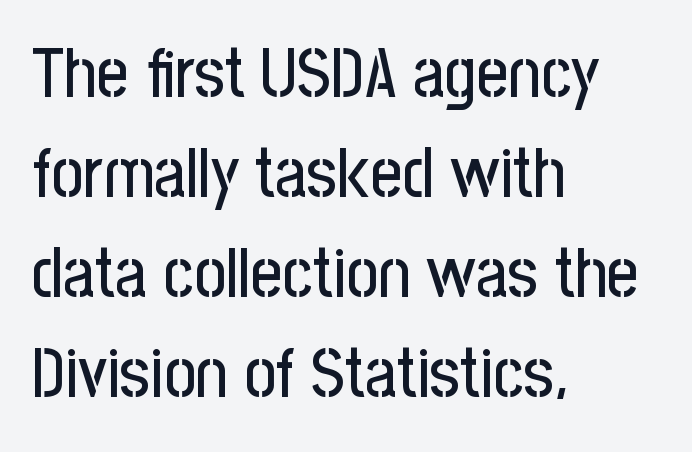
The vertical gap from one line to the next is medium. Characters follow at the spacing the type designer built in. What kind of face is this? One without serifs — a sans. Think of a printed novel: that variable character pitch is what you see here.
